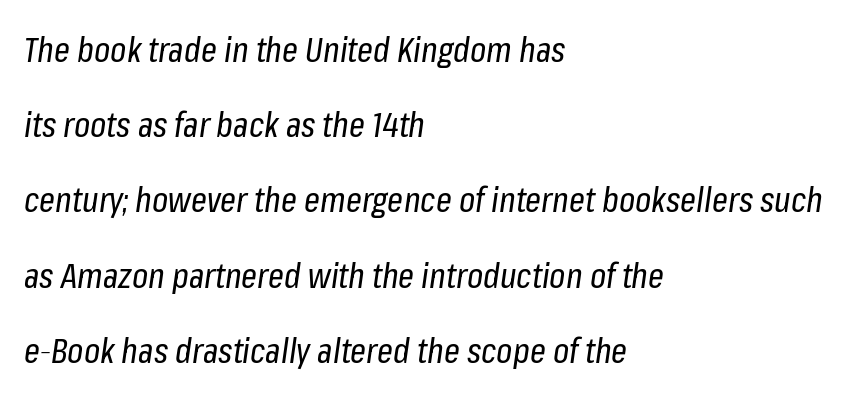
{"italic": "yes", "lean": "right", "slant_degrees": 8, "bold": "no", "weight": "regular", "width": "condensed", "stroke_contrast": "low", "x_height": "medium", "monospaced": "no", "underline": "no", "align": "left", "line_spacing": "loose", "line_spacing_ratio": 2.15, "letter_spacing": "normal", "letter_spacing_em": 0.0, "glyph_px": 35}
